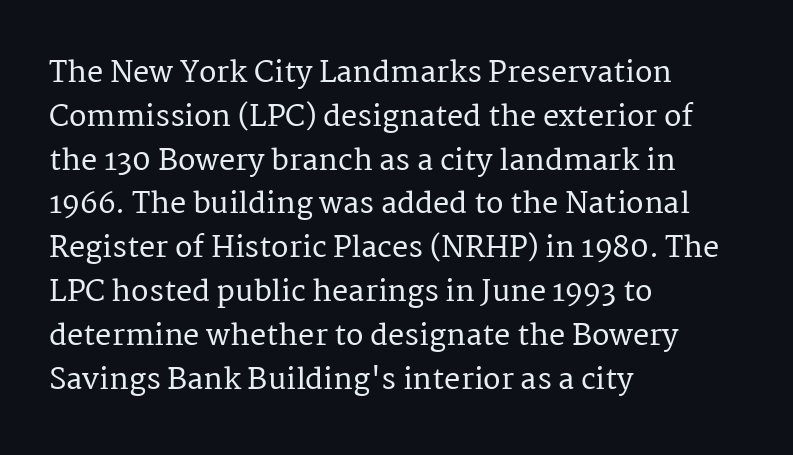
The image shows 29 px serif type, upright; set left-aligned, normal line spacing (1.51x), normal letter spacing, not underlined; medium stroke contrast and a medium x-height.
